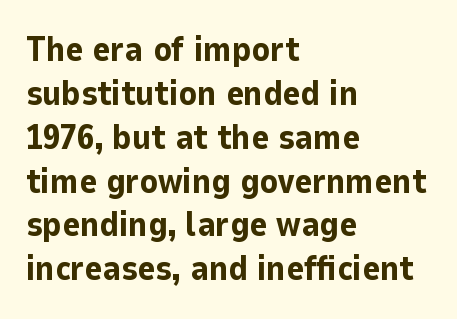
The lettering holds an erect, upright posture throughout. Typesetter's note: full bold, strokes at maximum text heaviness. A student would call this left alignment; a typographer would say flush left, rag right. Do the characters align in a grid? No, the font is proportional. Students, observe: this is what conventionally led text looks like.
